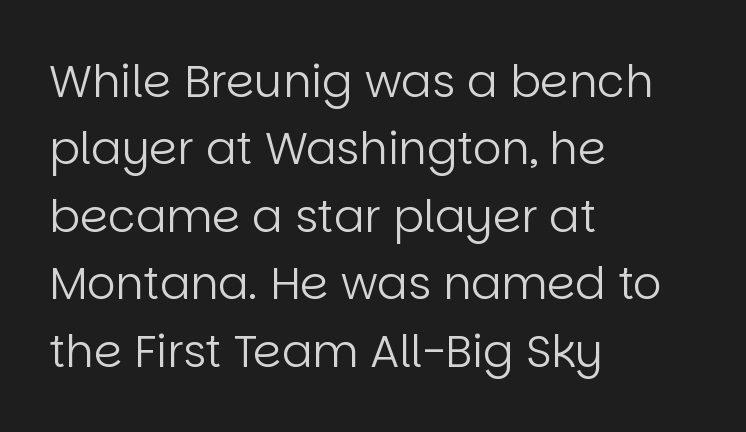
The font family rendered here belongs to the sans-serif group. Anything drawn beneath the words? Only blank space. Characters remain perfectly vertical along every line. These lines sit exactly where default settings would place them. Spacing verdict: proportional, widths tailored to each character. A light-to-regular cut is what we see here.
